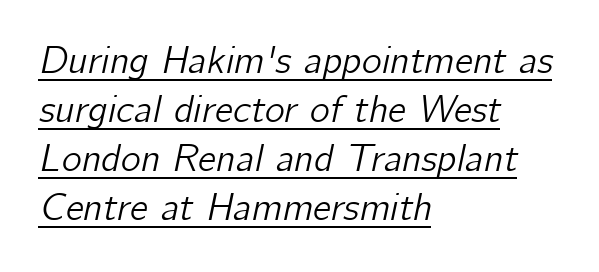
The image shows 38 px text type, italic (leaning right); set left-aligned, normal line spacing (1.29x), normal letter spacing, underlined; low stroke contrast and a medium x-height.
